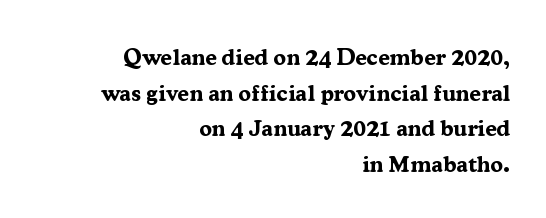
Q: Is the text bold? A: Yes.
Q: Is the text italic (slanted)? A: No, it is upright.
Q: Is the text underlined? A: No.
Q: How is the paragraph aligned? A: Right-aligned.
Q: Is the spacing between letters normal or unusually wide? A: Normal.
Q: Is the spacing between lines tight, normal or loose? A: Normal.
